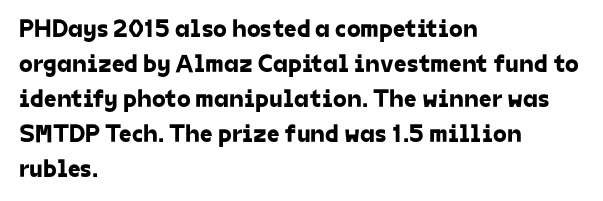
The image shows 25 px text type; set left-aligned, normal line spacing (1.4x), normal letter spacing, not underlined.
